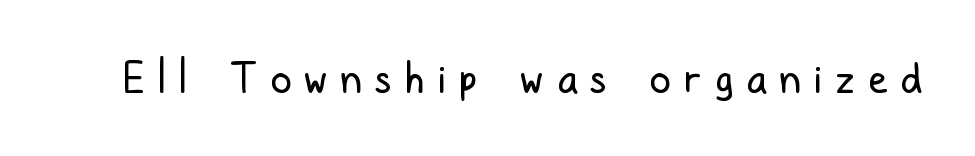
{"serif": "no", "italic": "no", "bold": "no", "weight": "regular", "width": "condensed", "stroke_contrast": "low", "x_height": "medium", "monospaced": "no", "underline": "no", "letter_spacing": "wide", "letter_spacing_em": 0.3, "glyph_px": 43}
